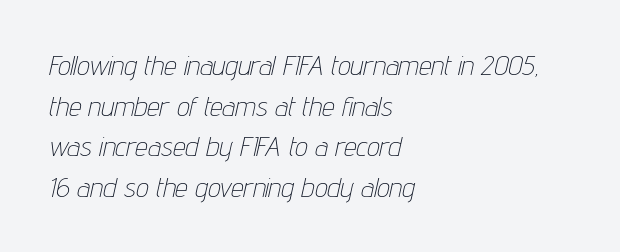
The image shows 28 px thin, condensed type, italic (leaning right); set left-aligned, normal line spacing (1.45x), normal letter spacing, not underlined; low stroke contrast and a medium x-height.
